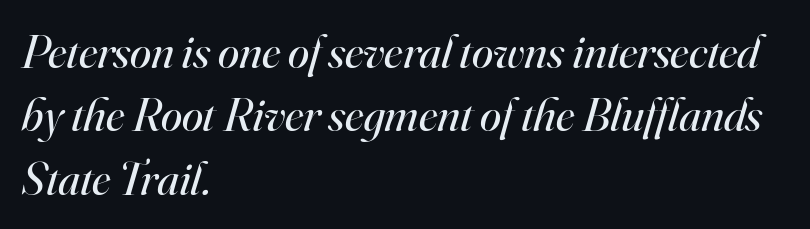
The image shows 48 px regular-weight serif type, italic (leaning right); set left-aligned, normal line spacing (1.32x), normal letter spacing, not underlined; high stroke contrast and a small x-height.
